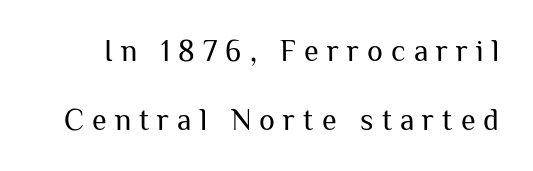
{"serif": "no", "italic": "no", "bold": "no", "weight": "regular", "width": "normal", "stroke_contrast": "medium", "x_height": "medium", "monospaced": "no", "underline": "no", "line_spacing": "loose", "line_spacing_ratio": 2.3, "letter_spacing": "wide", "letter_spacing_em": 0.27, "glyph_px": 30}
